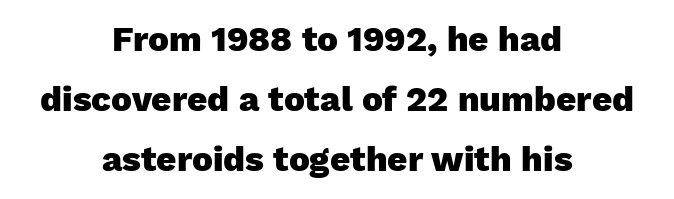
The image shows 35 px heavy sans-serif type, upright; set centered, line spacing 1.72x, normal letter spacing, not underlined; low stroke contrast and a medium x-height.
